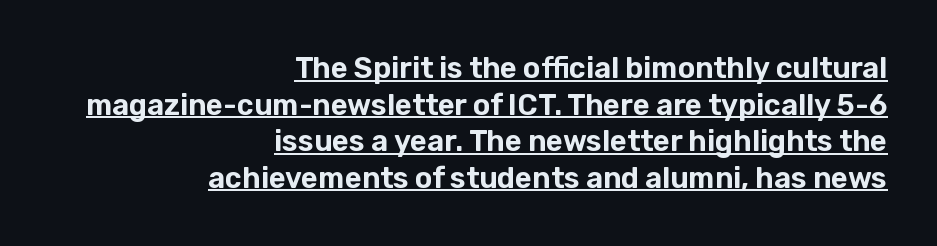
The image shows 29 px sans-serif type, upright; set right-aligned, normal line spacing (1.26x), normal letter spacing, underlined; low stroke contrast and a medium x-height.
